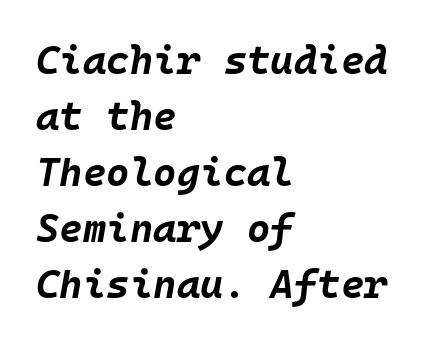
The image shows 40 px bold type, italic (leaning right), monospaced; set left-aligned, normal line spacing (1.4x), normal letter spacing, not underlined; low stroke contrast and a large x-height.
